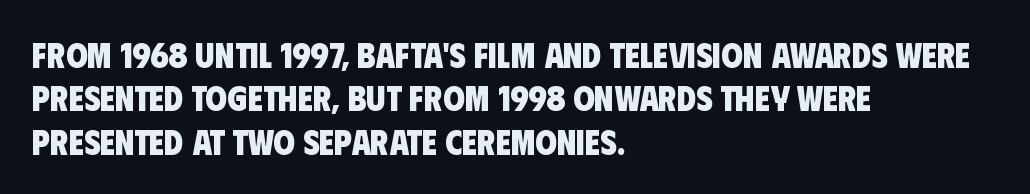
{"serif": "no", "bold": "yes", "weight": "heavy", "width": "condensed", "stroke_contrast": "low", "x_height": "large", "monospaced": "no", "underline": "no", "align": "left", "line_spacing_ratio": 1.24, "letter_spacing": "normal", "letter_spacing_em": 0.0, "glyph_px": 35}
